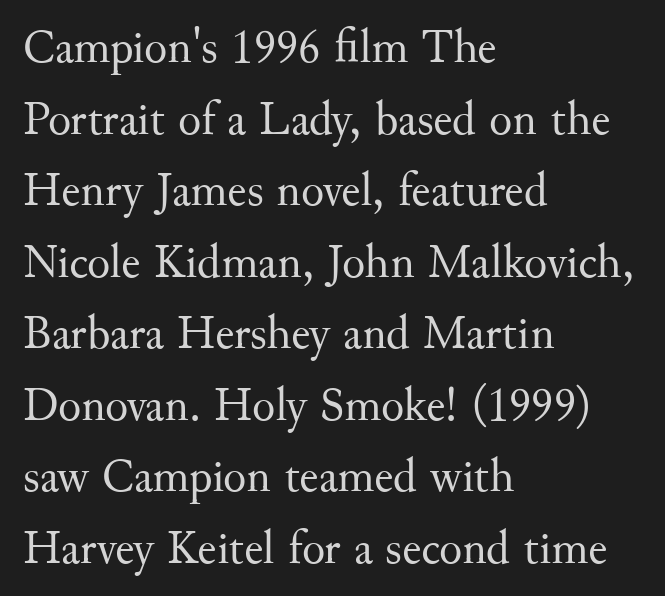
{"serif": "yes", "italic": "no", "bold": "no", "weight": "regular", "width": "normal", "stroke_contrast": "medium", "x_height": "small", "monospaced": "no", "underline": "no", "align": "left", "line_spacing": "normal", "line_spacing_ratio": 1.49, "letter_spacing": "normal", "letter_spacing_em": 0.0, "glyph_px": 48}
